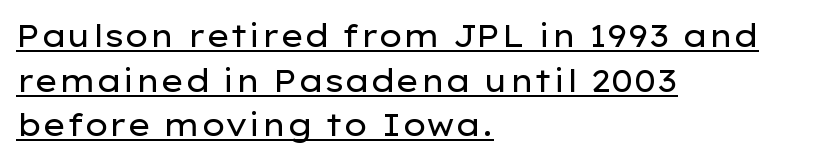
The image shows 31 px regular-weight, wide sans-serif type, upright; set left-aligned, normal line spacing (1.44x), normal letter spacing, underlined; low stroke contrast and a medium x-height.
